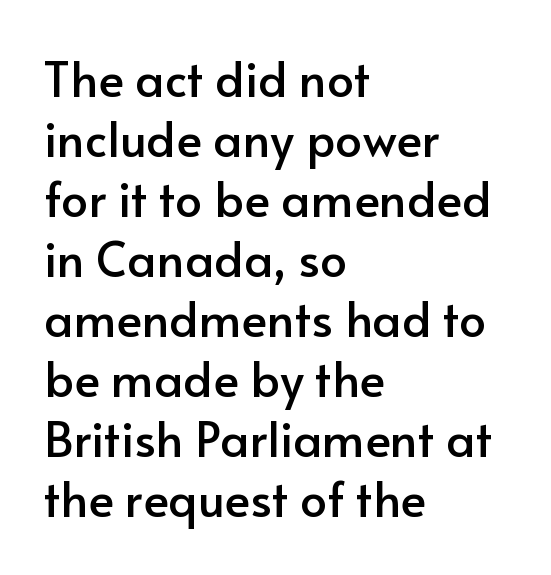
A roman cut, with each character standing at attention. You could not count columns in this text — the font is proportionally spaced. Leading matches the norm, producing a regular column. A classic flush-left, rag-right setting is used for this passage.
